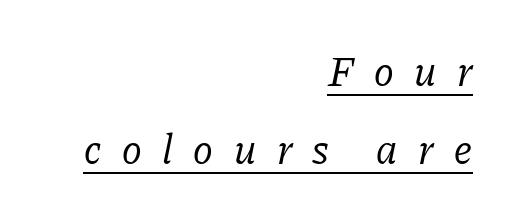
Q: Is the text bold? A: No.
Q: Is the text italic (slanted)? A: Yes, it leans right by about 11 degrees.
Q: Is the typeface a serif or a sans-serif typeface? A: Serif.
Q: Is the text underlined? A: Yes.
Q: How is the paragraph aligned? A: Right-aligned.
Q: Is the spacing between letters normal or unusually wide? A: Unusually wide.
Q: Width (condensed, normal, or wide)? A: Normal.
Q: Stroke contrast? A: Low.
Q: x-height? A: Medium.
Q: Monospaced? A: No.
